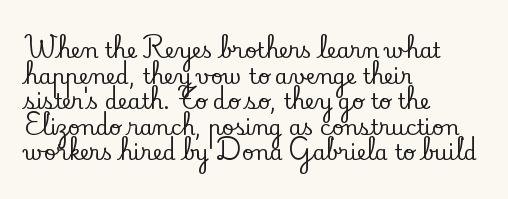
Line beginnings align vertically; line endings do not. Posture: vertical. A typesetter would call this zero additional tracking. The baseline area is clear.
